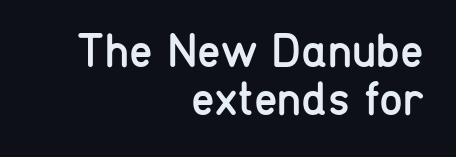
The image shows 48 px regular-weight, condensed sans-serif type, upright; set right-aligned, tight line spacing (0.99x), normal letter spacing, not underlined; low stroke contrast and a medium x-height.
